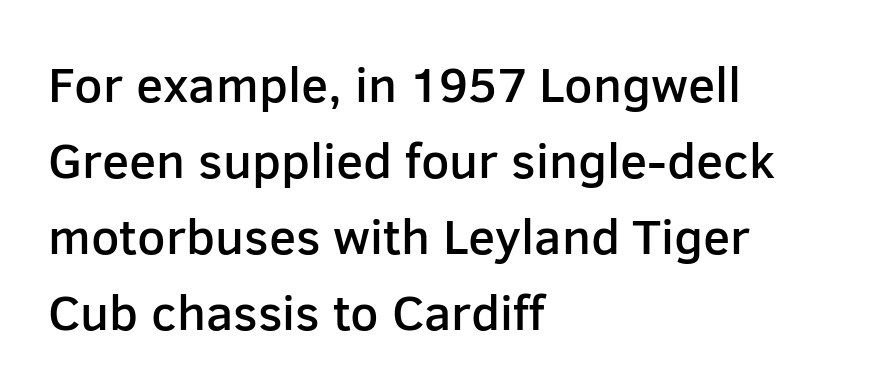
How heavy is the stroke? Medium-heavy — a semibold, shy of bold. Regular leading. The paragraph has a hard left edge and a soft right edge. Inter-character spacing is left at the font's built-in metrics. Honestly, there is no underline to notice here at all. Looks like regular typesetting: each glyph gets only the width it needs.
